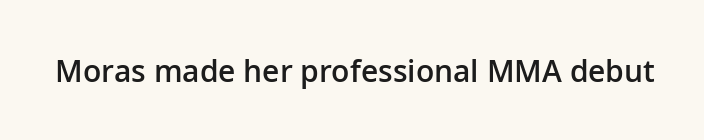
Q: Is the text bold? A: Semi-bold.
Q: Is the text italic (slanted)? A: No, it is upright.
Q: Is the typeface a serif or a sans-serif typeface? A: Sans-serif.
Q: Is the text underlined? A: No.
Q: Is the spacing between letters normal or unusually wide? A: Normal.
Q: Width (condensed, normal, or wide)? A: Normal.
Q: Stroke contrast? A: Low.
Q: x-height? A: Medium.
Q: Monospaced? A: No.
